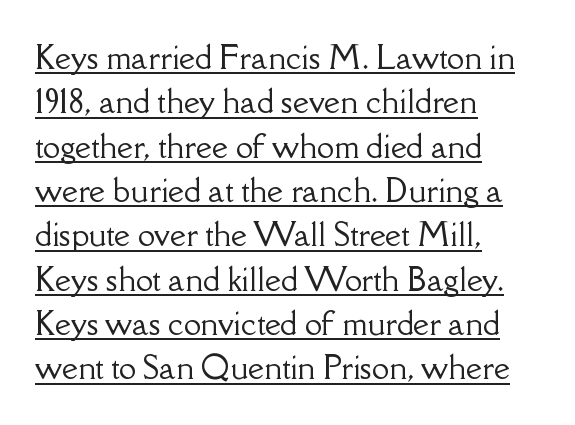
The image shows 31 px serif type, upright; set left-aligned, normal line spacing (1.43x), normal letter spacing, underlined; low stroke contrast and a small x-height.
